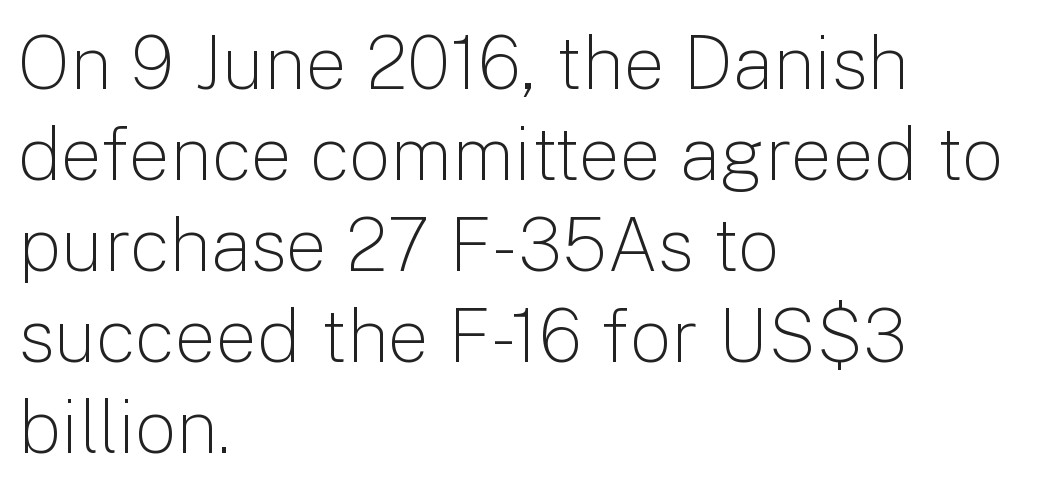
This sample is left-justified, so line endings fall wherever the words run out. This sample has the flowing, uneven cadence of proportional lettering. Letters have the restrained weight of plain body copy at most. Letters rest on an invisible, unmarked baseline. The horizontal fit of the characters is conventional and even.
